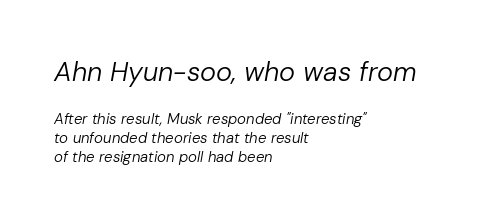
The image shows 27 px text type, italic (leaning right); set left-aligned, normal line spacing (1.25x), normal letter spacing, not underlined; the first (top) block is 1.8x larger.
